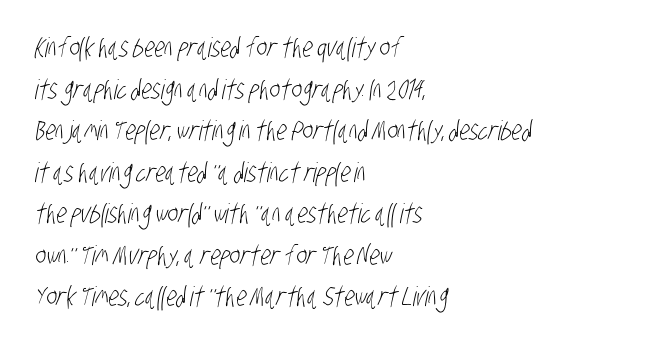
The image shows 27 px text type; set left-aligned, normal line spacing (1.54x), normal letter spacing, not underlined.
